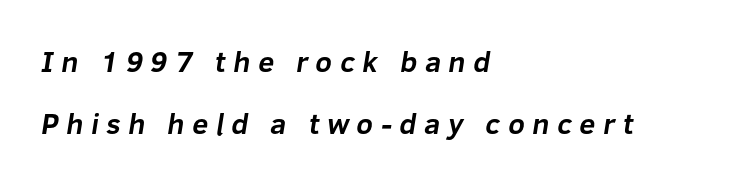
Q: Is the text bold? A: Yes.
Q: Is the typeface a serif or a sans-serif typeface? A: Sans-serif.
Q: Is the text underlined? A: No.
Q: How is the paragraph aligned? A: Left-aligned.
Q: Is the spacing between letters normal or unusually wide? A: Unusually wide.
Q: Is the spacing between lines tight, normal or loose? A: Loose.
Q: Width (condensed, normal, or wide)? A: Normal.
Q: Stroke contrast? A: Low.
Q: x-height? A: Medium.
Q: Monospaced? A: No.
